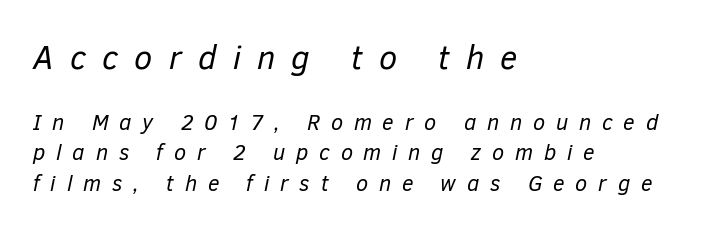
Where is the straight margin? On the left. The face used here appears at its bigger size in the upper chunk. The vertical gap from one line to the next is medium. Honestly, there is no underline to notice here at all.
